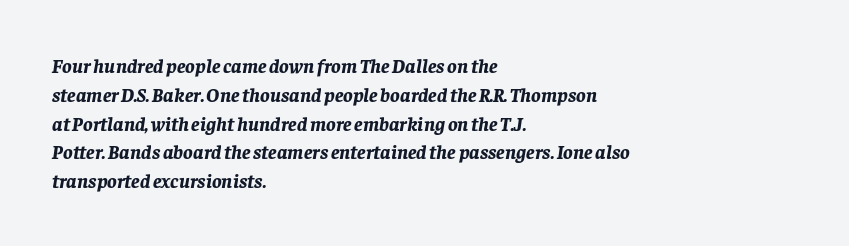
Q: Is the text bold? A: Yes.
Q: Is the text italic (slanted)? A: Yes, it leans right by about 8 degrees.
Q: Is the text underlined? A: No.
Q: How is the paragraph aligned? A: Left-aligned.
Q: Is the spacing between letters normal or unusually wide? A: Normal.
Q: Is the spacing between lines tight, normal or loose? A: Normal.
